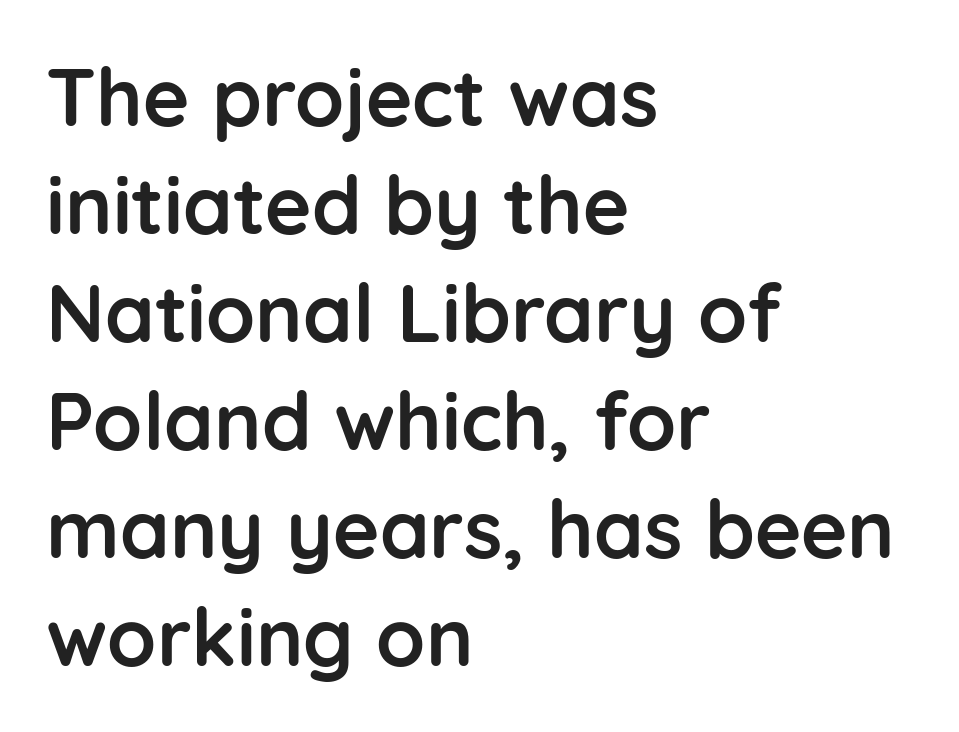
{"serif": "no", "italic": "no", "bold": "yes", "weight": "semibold", "width": "normal", "stroke_contrast": "low", "x_height": "medium", "monospaced": "no", "underline": "no", "align": "left", "line_spacing": "normal", "line_spacing_ratio": 1.35, "letter_spacing": "normal", "letter_spacing_em": 0.0, "glyph_px": 80}
